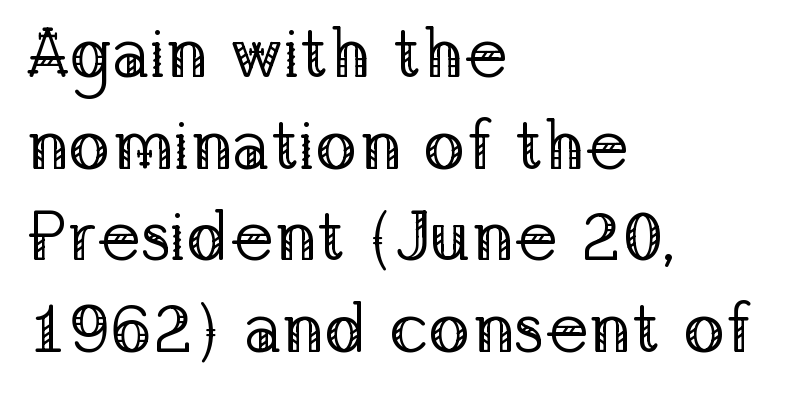
The image shows 70 px regular-weight serif type, upright; set left-aligned, normal line spacing (1.31x), normal letter spacing, not underlined; low stroke contrast and a medium x-height.
